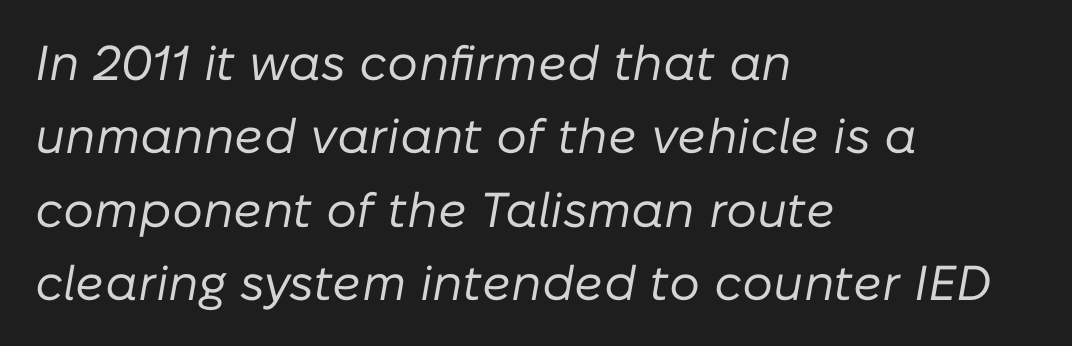
Q: Is the text bold? A: No.
Q: Is the text italic (slanted)? A: Yes, it leans right by about 10 degrees.
Q: Is the text underlined? A: No.
Q: How is the paragraph aligned? A: Left-aligned.
Q: Is the spacing between letters normal or unusually wide? A: Normal.
Q: Is the spacing between lines tight, normal or loose? A: Normal.
Q: Width (condensed, normal, or wide)? A: Normal.
Q: Stroke contrast? A: Low.
Q: x-height? A: Medium.
Q: Monospaced? A: No.
